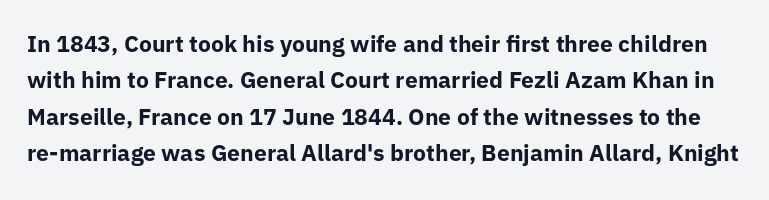
The image shows 23 px bold type, upright; set normal line spacing (1.58x), normal letter spacing, not underlined.
